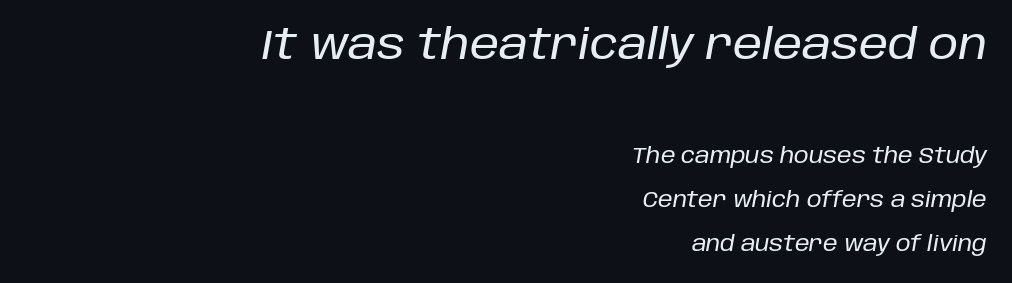
Q: Is the text italic (slanted)? A: Yes, it leans right by about 10 degrees.
Q: Is the text underlined? A: No.
Q: How is the paragraph aligned? A: Right-aligned.
Q: Is the spacing between letters normal or unusually wide? A: Normal.
Q: Is the spacing between lines tight, normal or loose? A: Loose.
Q: Which block of text is set in a larger size, the first (top) or the second (bottom)? A: The first (top) one.
Q: Width (condensed, normal, or wide)? A: Normal.
Q: Stroke contrast? A: Low.
Q: x-height? A: Large.
Q: Monospaced? A: No.
